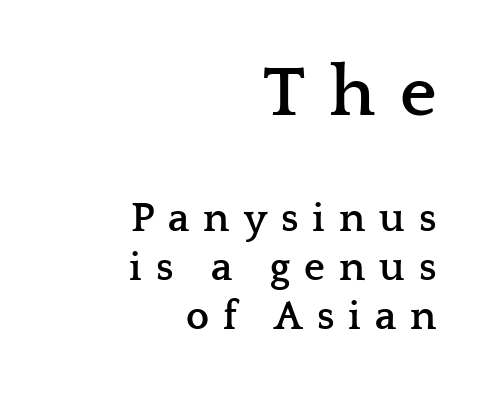
The image shows 72 px semibold, wide serif type, upright; set right-aligned, line spacing 1.19x, unusually wide letter spacing (+0.34 em), not underlined; the first (top) block is 1.76x larger; low stroke contrast and a medium x-height.
